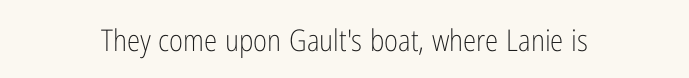
You can tell it's not italic because the verticals are truly vertical. A quiet, ordinary-to-light weight characterises the typeface. A clean baseline with only descenders dipping below it. These lines are centered, leaving both edges ragged.
